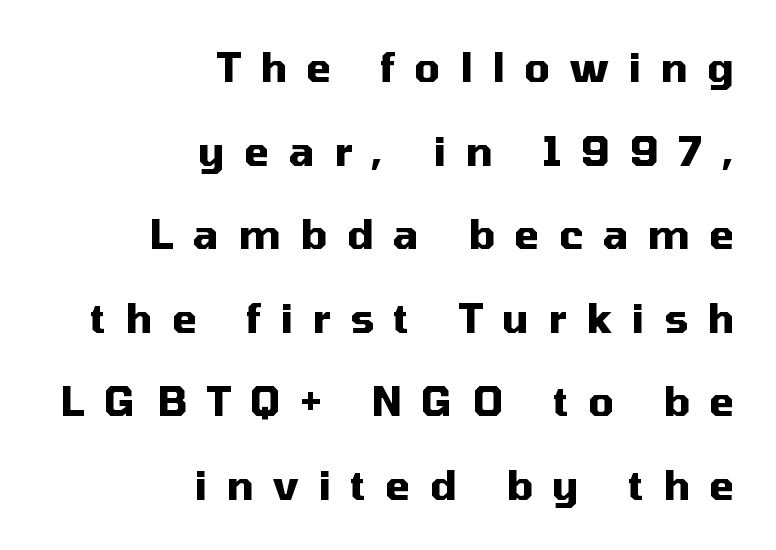
{"serif": "no", "italic": "no", "bold": "yes", "weight": "heavy", "width": "normal", "stroke_contrast": "medium", "x_height": "medium", "monospaced": "no", "underline": "no", "align": "right", "line_spacing": "loose", "line_spacing_ratio": 2.09, "letter_spacing": "wide", "letter_spacing_em": 0.49, "glyph_px": 40}
